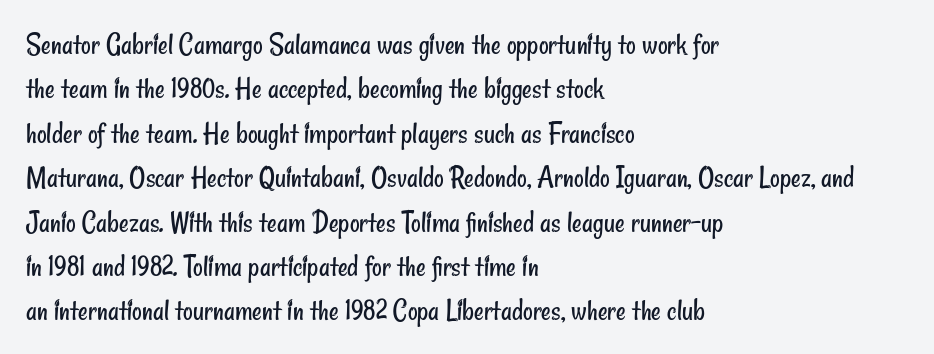
The image shows 30 px regular-weight, condensed sans-serif type; set left-aligned, normal line spacing (1.48x), normal letter spacing, not underlined; low stroke contrast and a small x-height.
